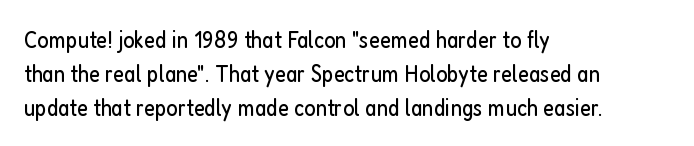
The image shows 24 px text type, upright; set left-aligned, normal line spacing (1.41x), normal letter spacing, not underlined.
